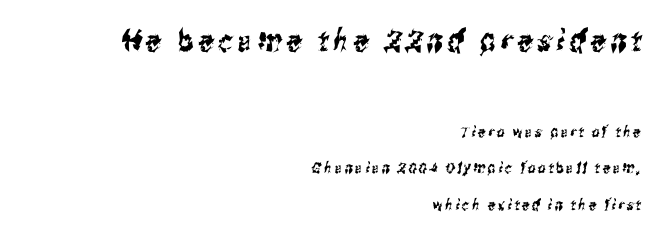
{"serif": "no", "width": "condensed", "stroke_contrast": "medium", "x_height": "medium", "monospaced": "no", "underline": "no", "align": "right", "line_spacing": "loose", "line_spacing_ratio": 2.43, "larger_block": "first", "size_ratio": 2.0, "glyph_px": 30}
